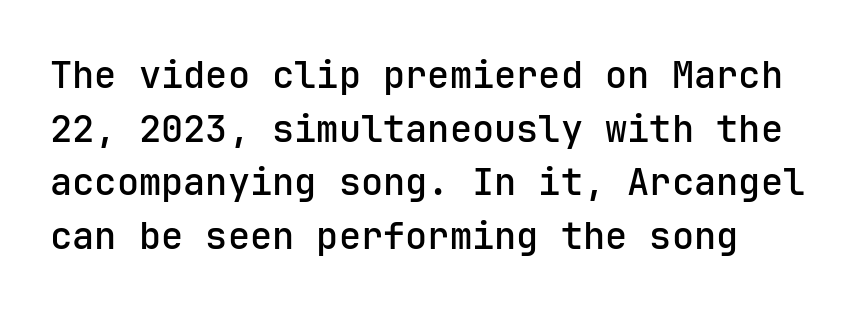
{"serif": "no", "italic": "no", "bold": "semi", "weight": "semibold", "width": "normal", "stroke_contrast": "low", "x_height": "medium", "underline": "no", "line_spacing": "normal", "line_spacing_ratio": 1.45, "letter_spacing": "normal", "letter_spacing_em": 0.0, "glyph_px": 37}
